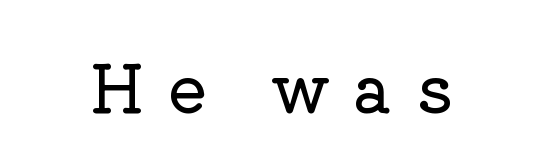
The image shows 66 px serif type, upright; set unusually wide letter spacing (+0.36 em), not underlined; low stroke contrast and a medium x-height.
